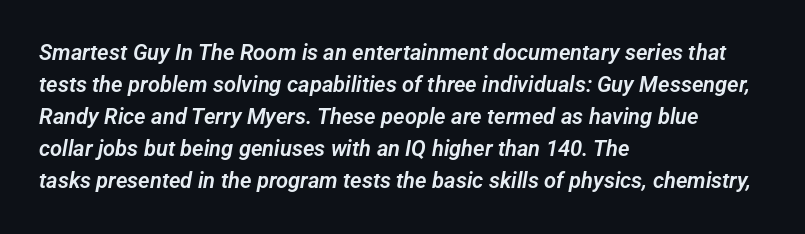
{"underline": "no", "align": "left", "line_spacing": "normal", "line_spacing_ratio": 1.46, "letter_spacing": "normal", "letter_spacing_em": 0.0, "glyph_px": 22}
